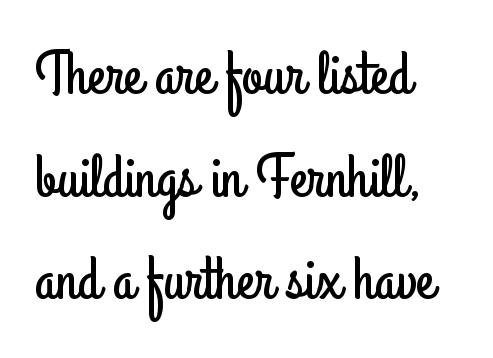
{"serif": "no", "width": "condensed", "stroke_contrast": "low", "x_height": "small", "monospaced": "no", "underline": "no", "align": "left", "line_spacing_ratio": 1.71, "letter_spacing": "normal", "letter_spacing_em": 0.0, "glyph_px": 60}
